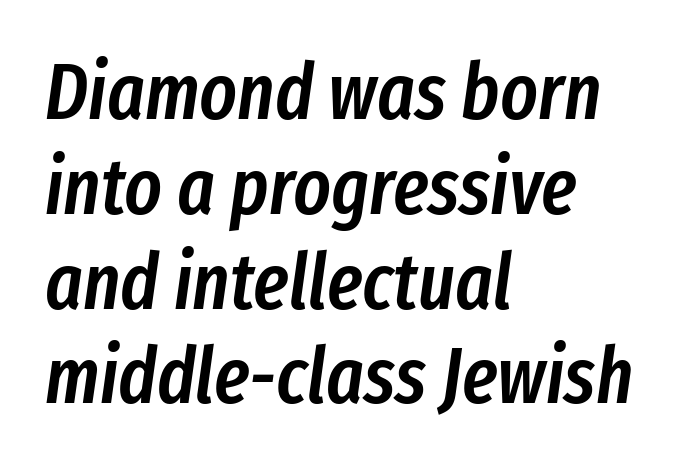
{"italic": "yes", "lean": "right", "slant_degrees": 8, "bold": "semi", "weight": "semibold", "width": "condensed", "stroke_contrast": "low", "x_height": "medium", "monospaced": "no", "underline": "no", "align": "left", "line_spacing_ratio": 1.2, "letter_spacing": "normal", "letter_spacing_em": 0.0, "glyph_px": 79}
